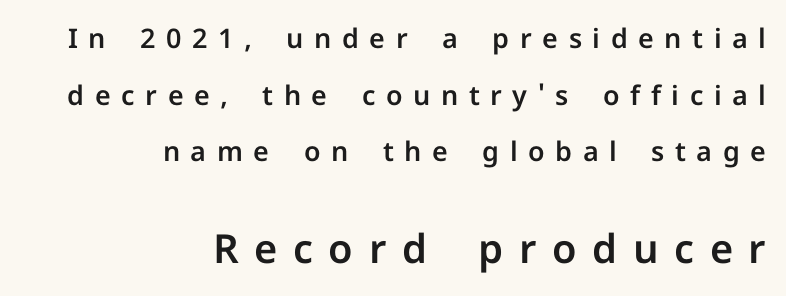
The image shows 40 px sans-serif type, upright; set right-aligned, loose line spacing (2.1x), unusually wide letter spacing (+0.39 em), not underlined; the second (bottom) block is 1.48x larger; low stroke contrast and a medium x-height.
